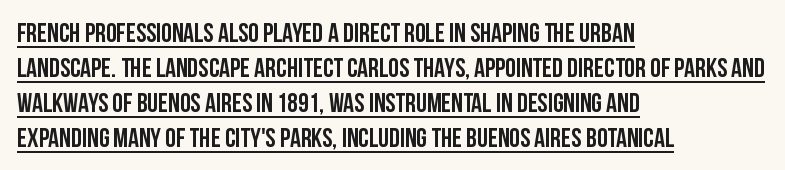
{"italic": "no", "underline": "yes", "align": "left", "line_spacing": "normal", "line_spacing_ratio": 1.3, "letter_spacing": "normal", "letter_spacing_em": 0.0, "glyph_px": 27}
